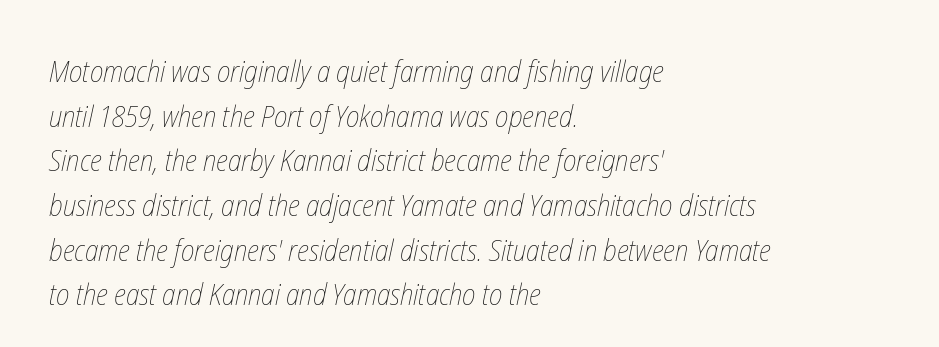
Vertically, the passage feels balanced, rows spaced as you'd expect. Varying glyph widths throughout — classic text-font behaviour. The letters sit at their default tracking, neither squeezed nor spread. Is the type heavy? It reads as light-to-regular instead. This rendering uses left alignment, leaving the right contour irregular.
